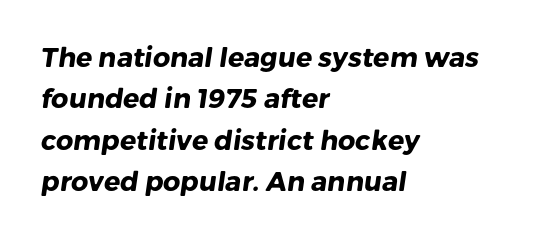
{"bold": "yes", "underline": "no", "align": "left", "line_spacing": "normal", "line_spacing_ratio": 1.53, "letter_spacing": "normal", "letter_spacing_em": 0.0, "glyph_px": 27}
